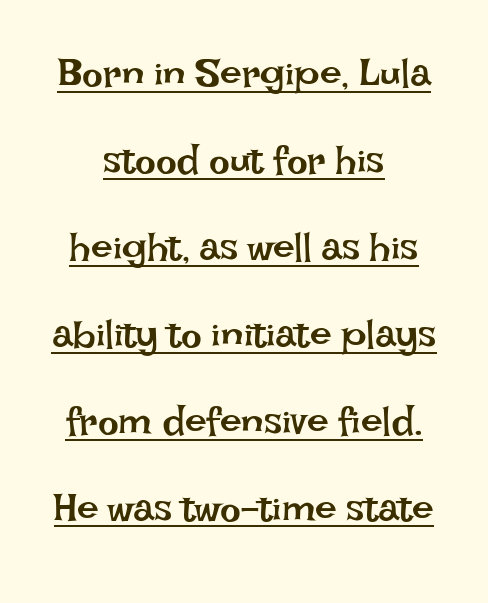
The characters are drawn with everyday or finer stroke widths. Do the characters align in a grid? No, the font is proportional. It's the straight-up-and-down kind of type. Caption: lettering with a line underneath. Look at the tracking — it's just the regular setting, nothing added. What's the leading like? Stretched, with rows far apart.
